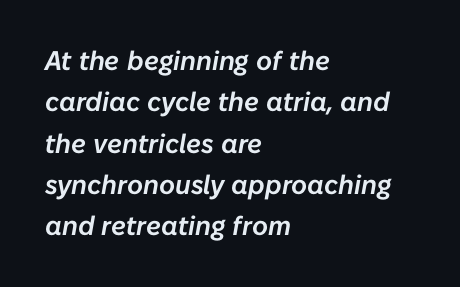
The image shows 27 px text type, italic (leaning right); set left-aligned, normal line spacing (1.53x), normal letter spacing, not underlined.
